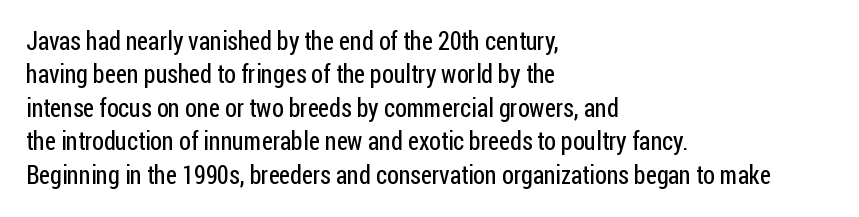
{"italic": "no", "bold": "no", "underline": "no", "align": "left", "line_spacing": "normal", "line_spacing_ratio": 1.34, "letter_spacing": "normal", "letter_spacing_em": 0.0, "glyph_px": 25}
